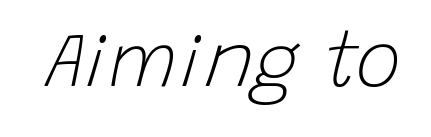
Compared with ordinary roman type, these characters are visibly tilted. Stems and bowls with no extra thickness — not bold. Any mark beneath the type? The region is blank. The letterforms sit shoulder to shoulder at normal distance.
